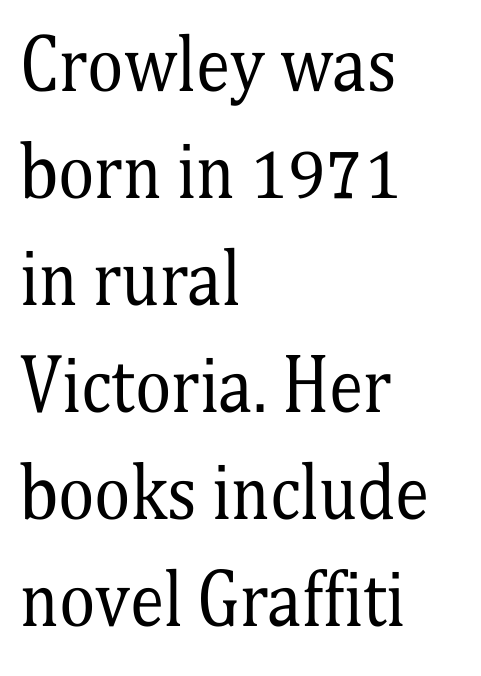
It's the straight-up-and-down kind of type. This block has exactly the height ordinary leading produces. Old-style or modern, the face here clearly has serifs. Compared with a centered layout, this one pins lines to the left instead. Heaviness? Minimal to ordinary, like unemphasized prose.
